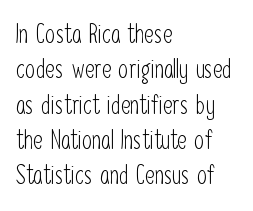
{"italic": "no", "bold": "no", "underline": "no", "align": "left", "line_spacing": "normal", "line_spacing_ratio": 1.36, "letter_spacing": "normal", "letter_spacing_em": 0.0, "glyph_px": 26}
